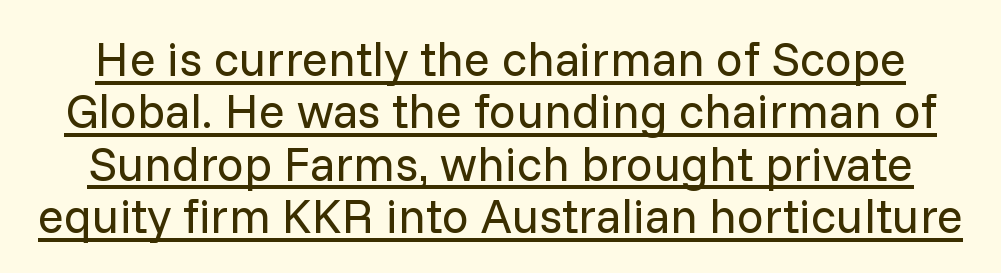
{"serif": "no", "italic": "no", "bold": "no", "weight": "regular", "width": "normal", "stroke_contrast": "low", "x_height": "medium", "monospaced": "no", "underline": "yes", "line_spacing": "tight", "line_spacing_ratio": 1.09, "letter_spacing": "normal", "letter_spacing_em": 0.0, "glyph_px": 48}
